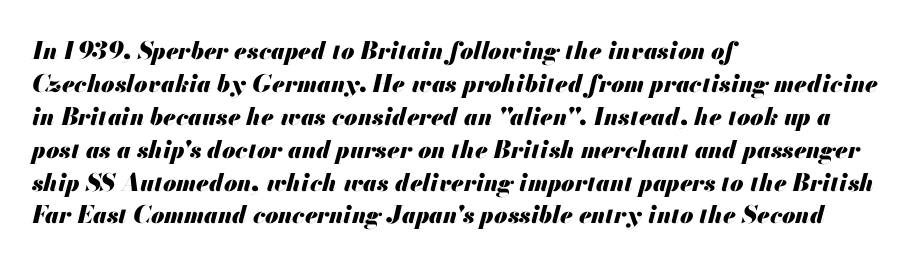
Q: Is the text bold? A: Yes.
Q: Is the text italic (slanted)? A: Yes, it leans right by about 13 degrees.
Q: Is the text underlined? A: No.
Q: How is the paragraph aligned? A: Left-aligned.
Q: Is the spacing between letters normal or unusually wide? A: Normal.
Q: Is the spacing between lines tight, normal or loose? A: Normal.
